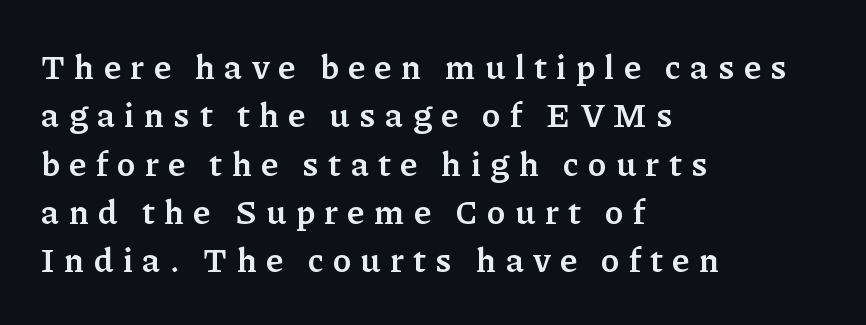
Q: Is the text bold? A: Yes.
Q: Is the text italic (slanted)? A: No, it is upright.
Q: Is the typeface a serif or a sans-serif typeface? A: Serif.
Q: Is the text underlined? A: No.
Q: How is the paragraph aligned? A: Left-aligned.
Q: Is the spacing between letters normal or unusually wide? A: Unusually wide.
Q: Is the spacing between lines tight, normal or loose? A: Normal.
Q: Width (condensed, normal, or wide)? A: Normal.
Q: Stroke contrast? A: Low.
Q: x-height? A: Medium.
Q: Monospaced? A: No.
